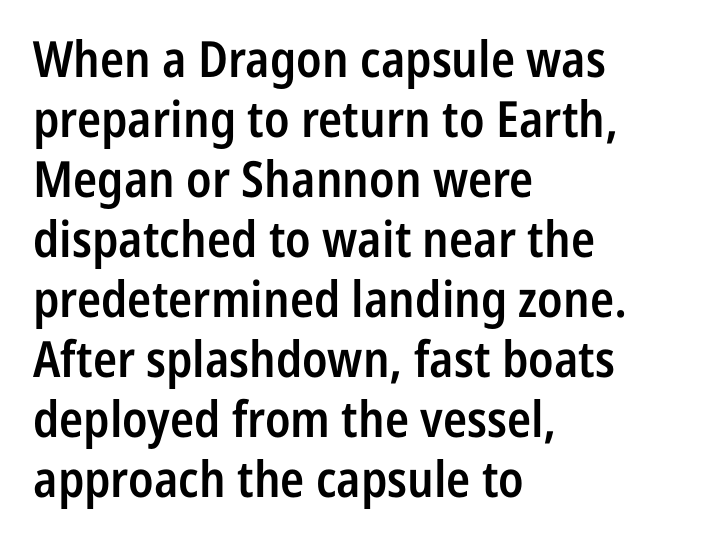
The image shows 50 px semibold, condensed sans-serif type, upright; set left-aligned, line spacing 1.2x, normal letter spacing, not underlined; low stroke contrast and a medium x-height.
